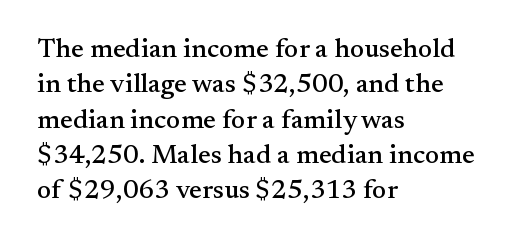
The image shows 27 px text type, upright; set left-aligned, normal line spacing (1.31x), normal letter spacing, not underlined.
